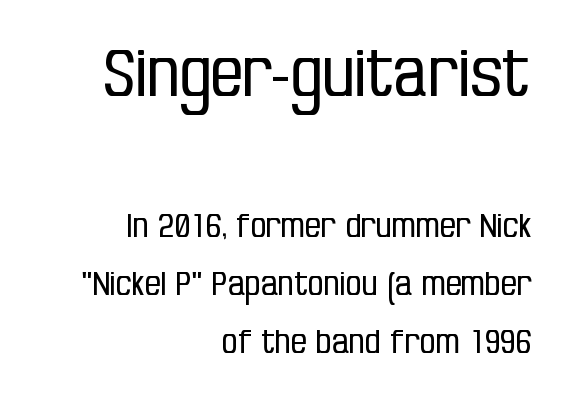
The image shows 64 px regular-weight, condensed sans-serif type, upright; set right-aligned, line spacing 1.81x, normal letter spacing, not underlined; the first (top) block is 2.0x larger; low stroke contrast and a large x-height.
